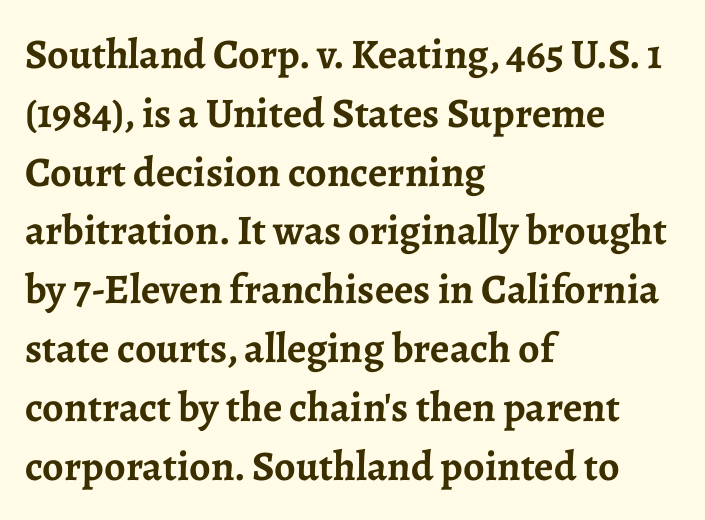
Nobody touched the tracking dial on this one. Emphasis by weight is at full strength: bold. Each letter's strokes conclude with small projecting serifs. Looks like regular typesetting: each glyph gets only the width it needs.
